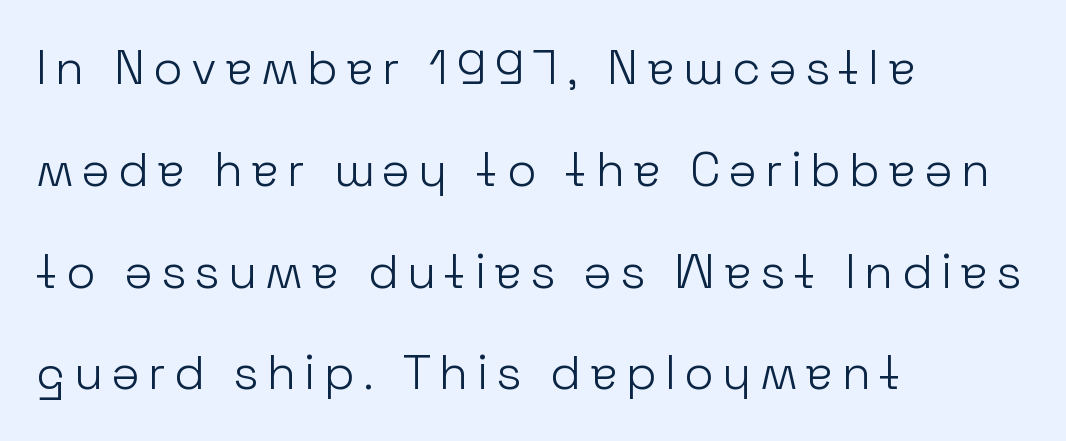
{"serif": "no", "italic": "no", "bold": "no", "weight": "light", "width": "normal", "stroke_contrast": "low", "x_height": "medium", "monospaced": "no", "underline": "no", "align": "left", "line_spacing": "loose", "line_spacing_ratio": 2.12, "glyph_px": 48}
